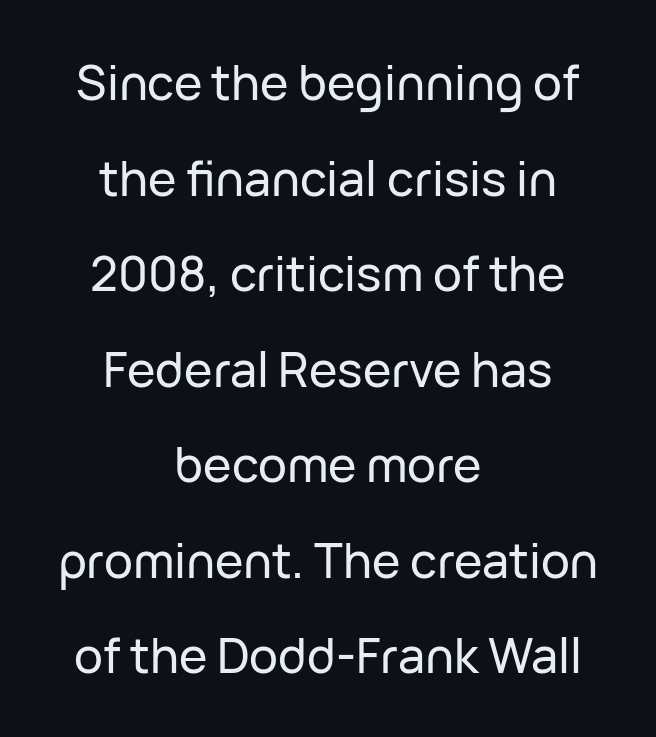
Varying glyph widths throughout — classic text-font behaviour. The vertical gap from one line to the next is large. Centered paragraph, ragged on both sides. Does the type have serifs? No, each stem ends abruptly. The string is rendered with underlining switched off.
